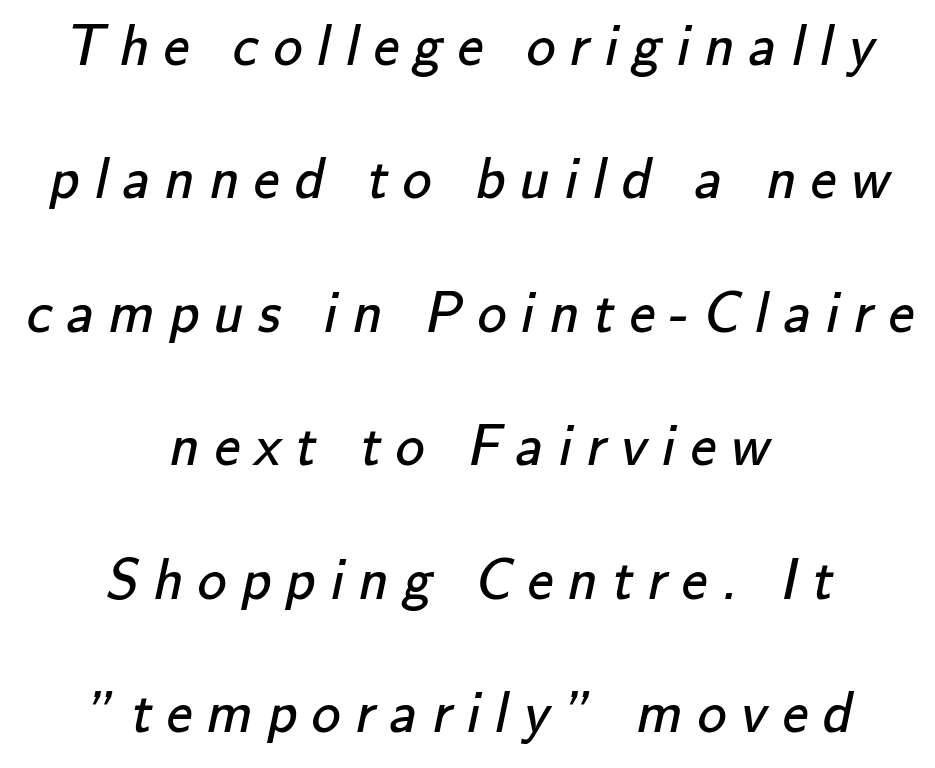
The image shows 58 px regular-weight sans-serif type; set centered, loose line spacing (2.3x), unusually wide letter spacing (+0.25 em), not underlined; low stroke contrast and a small x-height.
